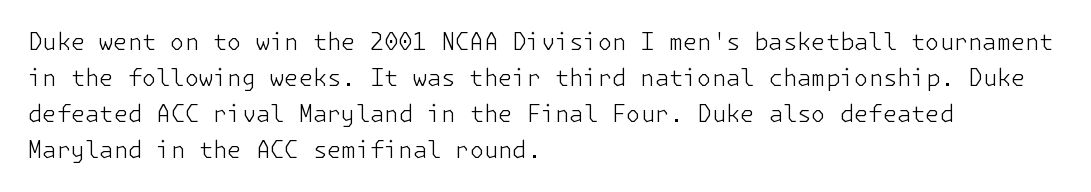
{"italic": "no", "bold": "no", "underline": "no", "align": "left", "line_spacing": "normal", "line_spacing_ratio": 1.57, "letter_spacing": "normal", "letter_spacing_em": 0.0, "glyph_px": 23}
